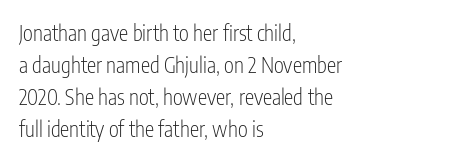
The image shows 21 px text type, upright; set left-aligned, normal line spacing (1.53x), normal letter spacing, not underlined.
